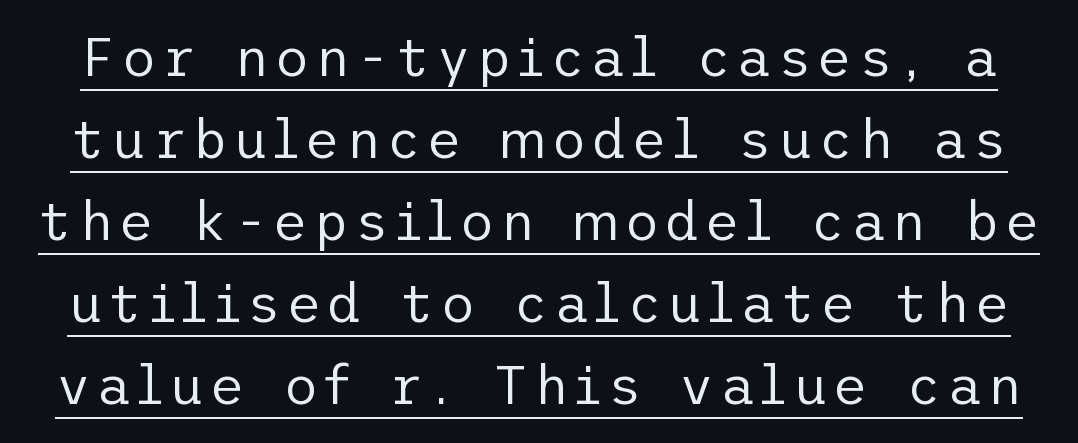
The image shows 54 px regular-weight sans-serif type, upright; set normal line spacing (1.52x), underlined; low stroke contrast and a medium x-height.
